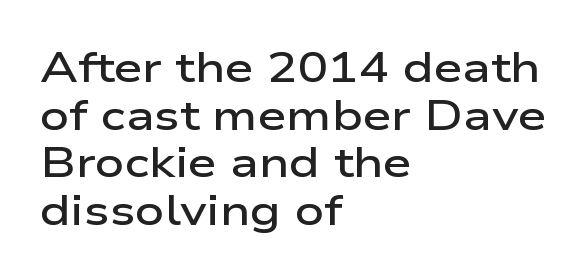
Each row of text sits above clean, open space. The font is running at a semibold setting, under full bold. These lines are rendered in a variable-pitch font. Check where the strokes stop: nothing finishes them off — pure sans. No italicization has been applied; the sample stays upright. A student would call this left alignment; a typographer would say flush left, rag right.
